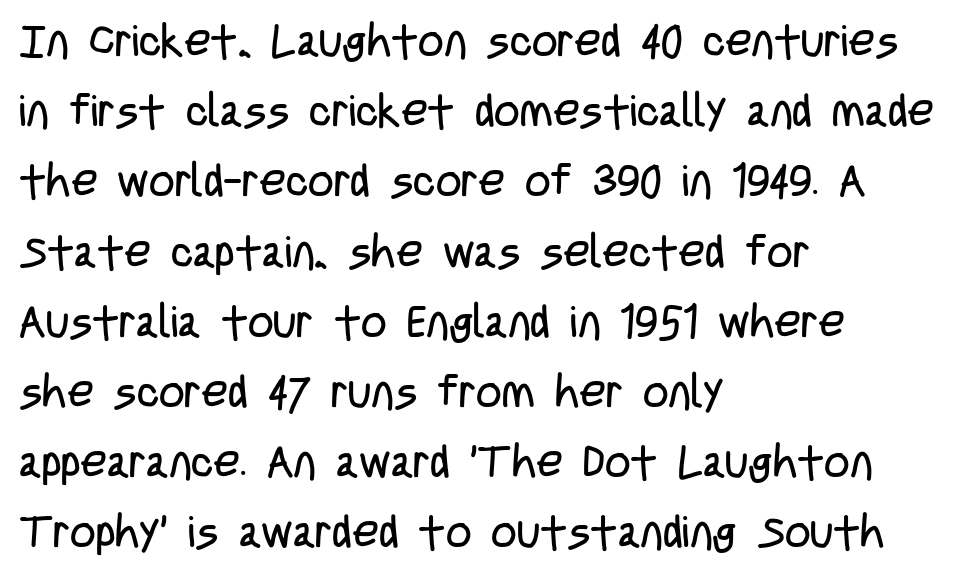
This rendering employs a face without finishing strokes, i.e., a sans-serif. Students, observe: this is what conventionally led text looks like. Check the space under the baseline: it is left empty. Nothing heavy about these letters — not bold at all. Varying glyph widths throughout — classic text-font behaviour.
